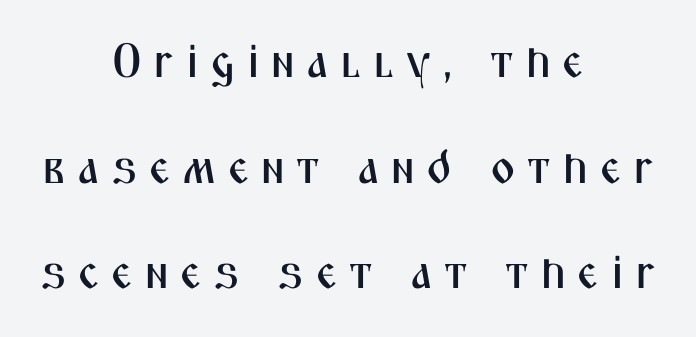
Q: Is the text italic (slanted)? A: No, it is upright.
Q: Is the typeface a serif or a sans-serif typeface? A: Sans-serif.
Q: Is the text underlined? A: No.
Q: How is the paragraph aligned? A: Centered.
Q: Is the spacing between letters normal or unusually wide? A: Unusually wide.
Q: Is the spacing between lines tight, normal or loose? A: Loose.
Q: Width (condensed, normal, or wide)? A: Condensed.
Q: Stroke contrast? A: Medium.
Q: x-height? A: Medium.
Q: Monospaced? A: No.
